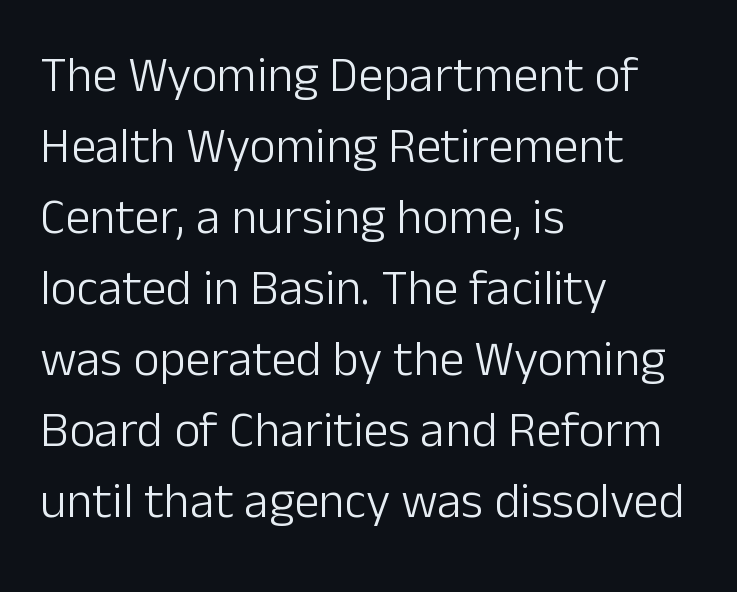
{"serif": "no", "italic": "no", "bold": "no", "weight": "light", "width": "normal", "stroke_contrast": "low", "x_height": "medium", "monospaced": "no", "underline": "no", "align": "left", "line_spacing": "normal", "line_spacing_ratio": 1.42, "letter_spacing": "normal", "letter_spacing_em": 0.0, "glyph_px": 50}
